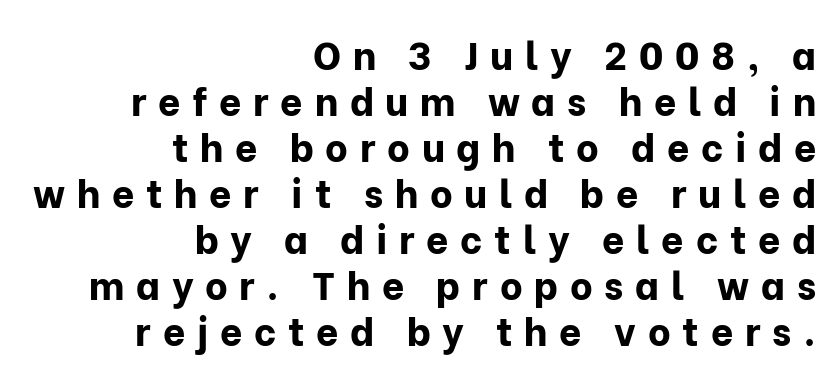
{"serif": "no", "italic": "no", "bold": "yes", "weight": "bold", "width": "normal", "stroke_contrast": "low", "x_height": "medium", "monospaced": "no", "underline": "no", "align": "right", "line_spacing_ratio": 1.18, "letter_spacing": "wide", "letter_spacing_em": 0.3, "glyph_px": 39}
